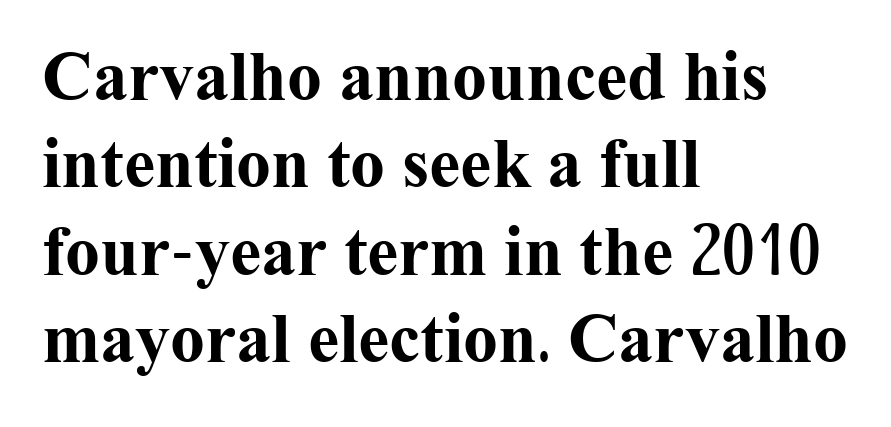
The image shows 70 px bold serif type, upright; set left-aligned, normal line spacing (1.25x), normal letter spacing, not underlined; medium stroke contrast and a medium x-height.
